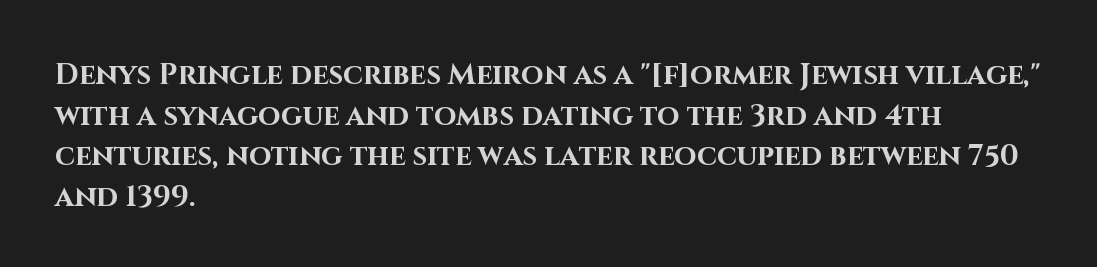
The rendering shows plain stroke endings on the letterforms — a sans-serif design. Caption: bold face, heavy strokes. Decoration check: the copy has no underline. Vertical spacing — default. The typesetter chose a ragged-right arrangement here.
